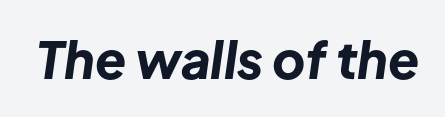
{"italic": "yes", "lean": "right", "slant_degrees": 8, "bold": "yes", "weight": "bold", "width": "normal", "stroke_contrast": "low", "x_height": "medium", "monospaced": "no", "underline": "no", "letter_spacing": "normal", "letter_spacing_em": 0.0, "glyph_px": 51}
